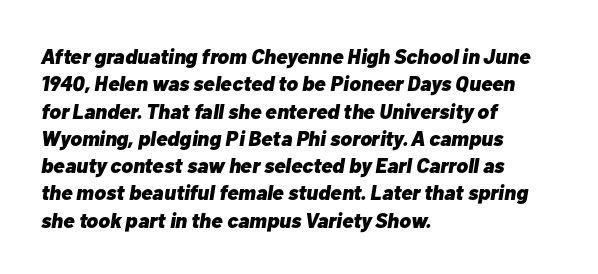
The image shows 21 px bold type, italic (leaning right); set left-aligned, normal line spacing (1.3x), normal letter spacing, not underlined.
